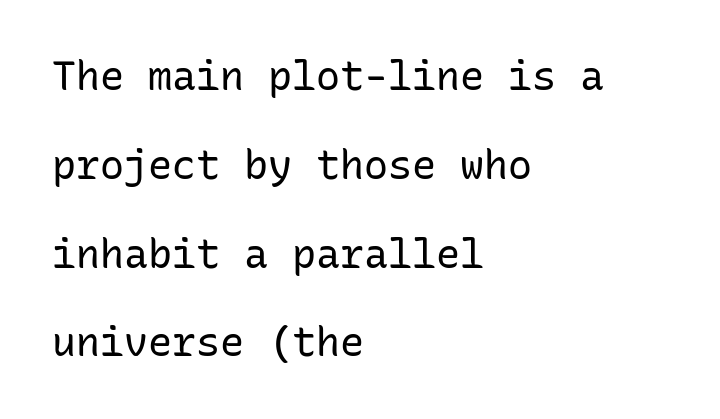
Q: Is the text bold? A: No.
Q: Is the text italic (slanted)? A: No, it is upright.
Q: Is the typeface a serif or a sans-serif typeface? A: Sans-serif.
Q: Is the text underlined? A: No.
Q: How is the paragraph aligned? A: Left-aligned.
Q: Is the spacing between letters normal or unusually wide? A: Normal.
Q: Is the spacing between lines tight, normal or loose? A: Loose.
Q: Width (condensed, normal, or wide)? A: Normal.
Q: Stroke contrast? A: Low.
Q: x-height? A: Medium.
Q: Monospaced? A: Yes.
